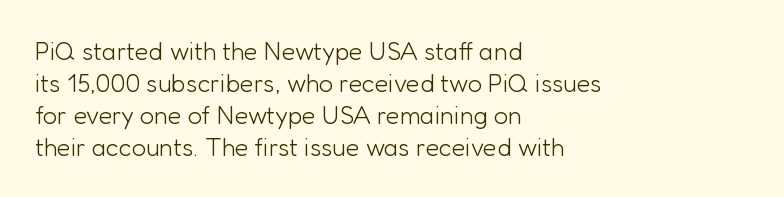
{"italic": "no", "bold": "no", "underline": "no", "align": "left", "line_spacing": "normal", "line_spacing_ratio": 1.28, "letter_spacing": "normal", "letter_spacing_em": 0.0, "glyph_px": 25}
